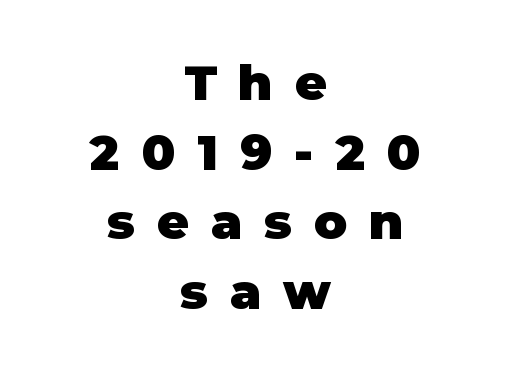
{"serif": "no", "italic": "no", "bold": "yes", "weight": "heavy", "width": "normal", "stroke_contrast": "low", "x_height": "large", "monospaced": "no", "underline": "no", "align": "center", "line_spacing": "normal", "line_spacing_ratio": 1.42, "letter_spacing": "wide", "letter_spacing_em": 0.45, "glyph_px": 49}
